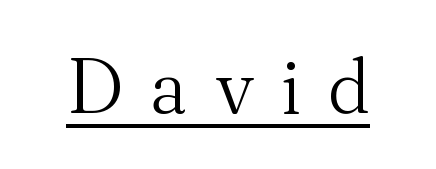
Characters follow at a spacing far wider than the type designer built in. Descenders here cross a horizontal rule under the line. Posture: straight, roman, zero tilt. Type style note: has serifs. Think of a printed novel: that variable character pitch is what you see here. On a weight scale, this lands at 450 or below.
